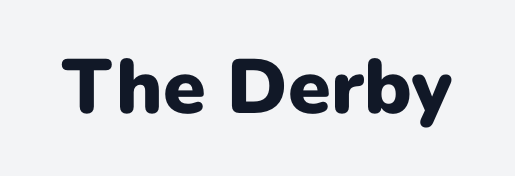
{"serif": "no", "italic": "no", "bold": "yes", "weight": "heavy", "width": "normal", "stroke_contrast": "low", "x_height": "medium", "monospaced": "no", "underline": "no", "letter_spacing": "normal", "letter_spacing_em": 0.0, "glyph_px": 77}
